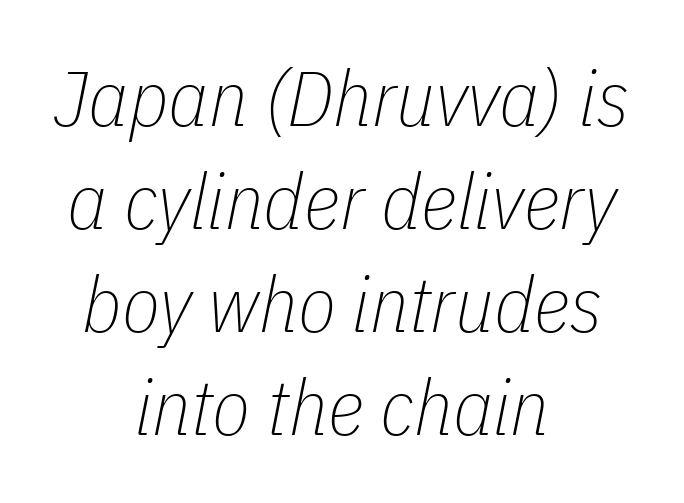
Clear beneath every line of the passage. Both edges are ragged and mirror each other, which tells us the setting is centered. The rendering uses natural spacing where letterforms have individual widths. In terms of letterspacing, this is plain default setting. Heaviness? Minimal to ordinary, like unemphasized prose. These lines sit exactly where default settings would place them.
